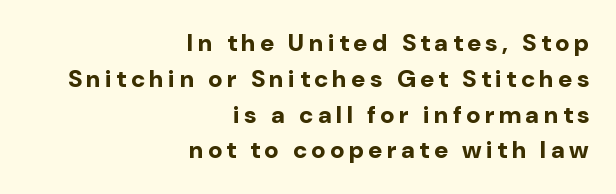
Q: Is the text bold? A: Yes.
Q: Is the text italic (slanted)? A: No, it is upright.
Q: Is the text underlined? A: No.
Q: How is the paragraph aligned? A: Right-aligned.
Q: Is the spacing between letters normal or unusually wide? A: Unusually wide.
Q: Is the spacing between lines tight, normal or loose? A: Normal.
